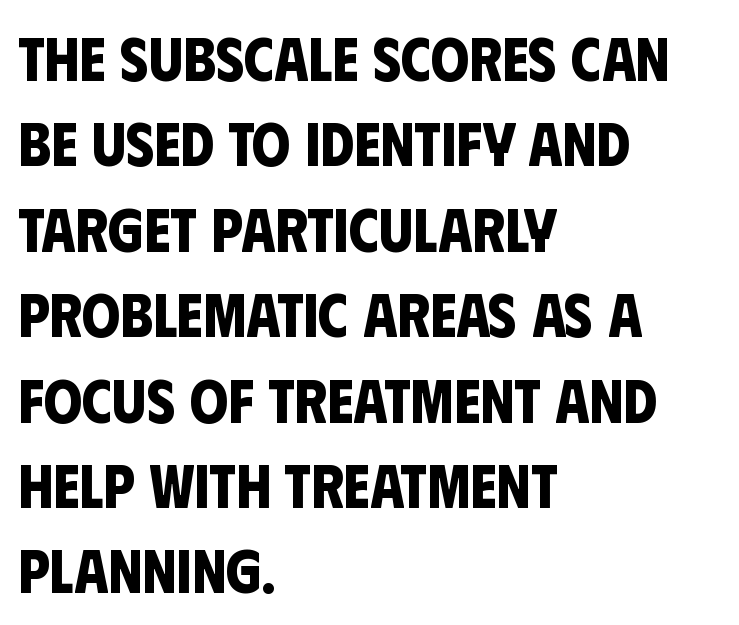
The image shows 61 px bold, condensed sans-serif type; set left-aligned, normal line spacing (1.4x), normal letter spacing, not underlined; low stroke contrast and a large x-height.
